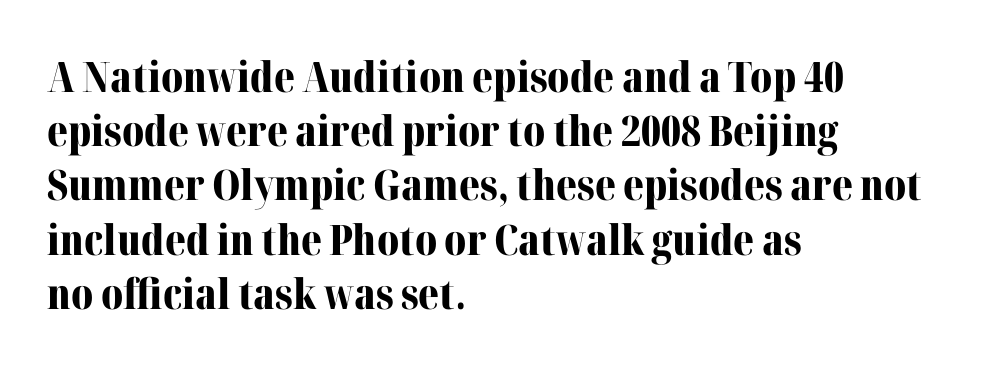
{"serif": "yes", "italic": "no", "bold": "yes", "weight": "bold", "width": "normal", "stroke_contrast": "medium", "x_height": "medium", "monospaced": "no", "underline": "no", "align": "left", "line_spacing": "normal", "line_spacing_ratio": 1.29, "letter_spacing": "normal", "letter_spacing_em": 0.0, "glyph_px": 42}
